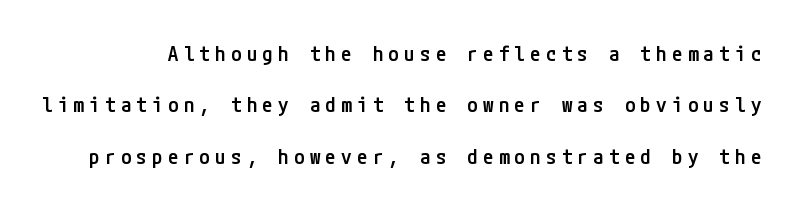
Each glyph is drawn with semibold strokes, heavier than normal yet not fully bold. Does extra space separate the letters? Yes, quite a lot of it. The words here are not underlined. This sample trades compactness for vertical openness between lines. This is the regular roman posture of the typeface.
